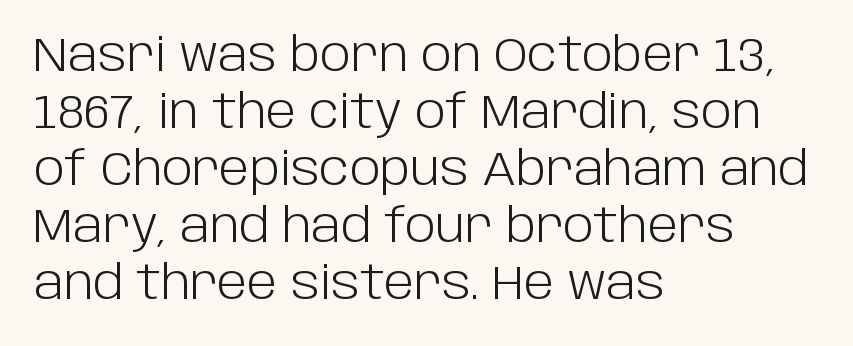
This is not heavy type; no bold has been used. The space beneath each line is pristine and unruled. Notice how the stems are strictly vertical — no italics here. You could not count columns in this text — the font is proportionally spaced.
